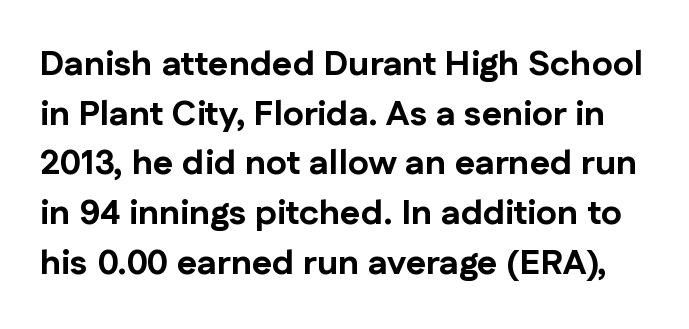
{"serif": "no", "italic": "no", "bold": "yes", "weight": "bold", "width": "normal", "stroke_contrast": "low", "x_height": "medium", "monospaced": "no", "underline": "no", "line_spacing": "normal", "line_spacing_ratio": 1.42, "letter_spacing": "normal", "letter_spacing_em": 0.0, "glyph_px": 35}
